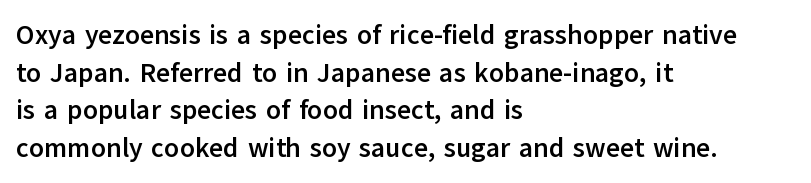
{"italic": "no", "bold": "yes", "underline": "no", "align": "left", "line_spacing": "normal", "line_spacing_ratio": 1.39, "letter_spacing": "normal", "letter_spacing_em": 0.0, "glyph_px": 27}
